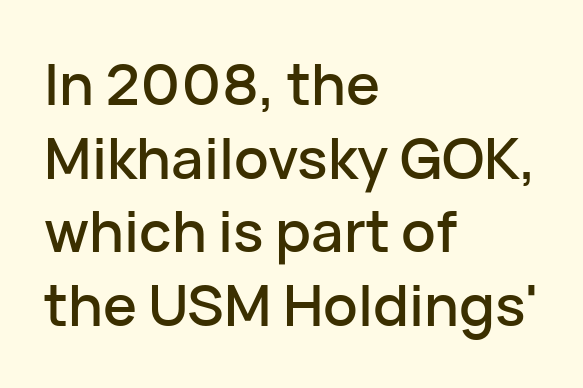
{"serif": "no", "italic": "no", "width": "normal", "stroke_contrast": "low", "x_height": "medium", "monospaced": "no", "underline": "no", "align": "left", "line_spacing": "normal", "line_spacing_ratio": 1.29, "letter_spacing": "normal", "letter_spacing_em": 0.0, "glyph_px": 57}
